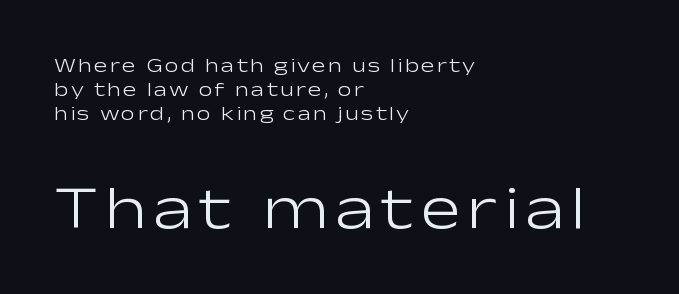
The image shows 60 px light, wide sans-serif type, upright; set left-aligned, line spacing 1.2x, not underlined; the second (bottom) block is 3.0x larger; low stroke contrast and a medium x-height.
